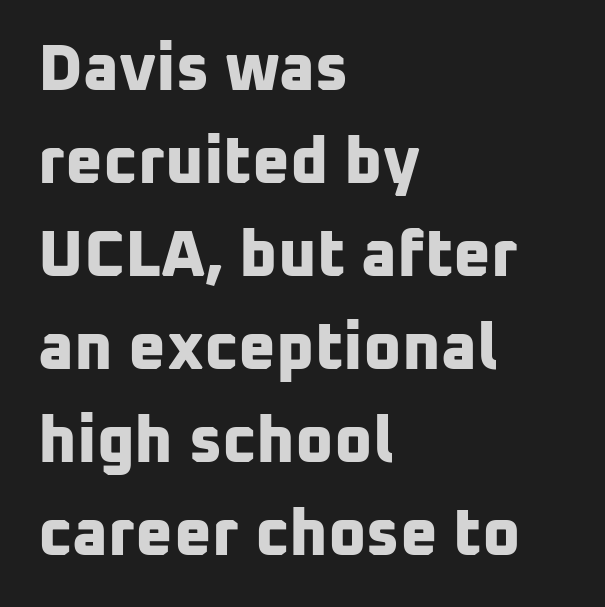
Q: Is the text bold? A: Yes.
Q: Is the typeface a serif or a sans-serif typeface? A: Sans-serif.
Q: Is the text underlined? A: No.
Q: How is the paragraph aligned? A: Left-aligned.
Q: Is the spacing between letters normal or unusually wide? A: Normal.
Q: Is the spacing between lines tight, normal or loose? A: Normal.
Q: Width (condensed, normal, or wide)? A: Normal.
Q: Stroke contrast? A: Low.
Q: x-height? A: Medium.
Q: Monospaced? A: No.
